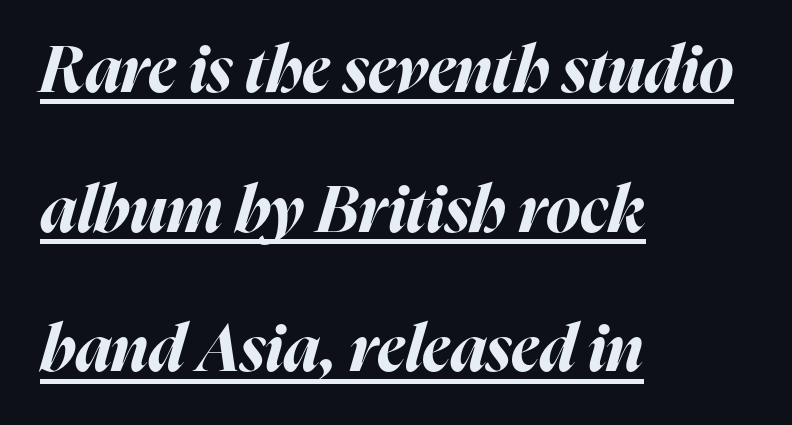
{"italic": "yes", "lean": "right", "slant_degrees": 16, "bold": "yes", "weight": "bold", "width": "normal", "stroke_contrast": "high", "x_height": "medium", "monospaced": "no", "underline": "yes", "align": "left", "line_spacing": "loose", "line_spacing_ratio": 2.15, "letter_spacing": "normal", "letter_spacing_em": 0.0, "glyph_px": 65}
